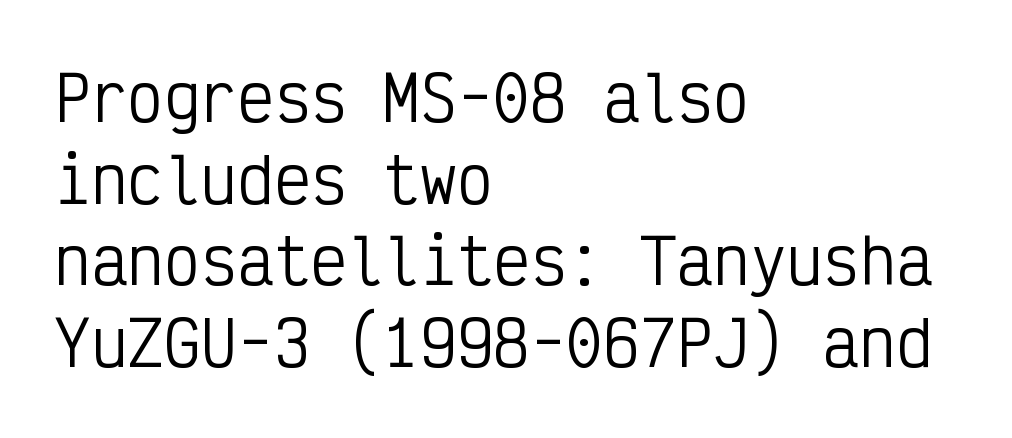
{"serif": "no", "italic": "no", "bold": "no", "weight": "regular", "width": "condensed", "stroke_contrast": "low", "x_height": "medium", "monospaced": "yes", "underline": "no", "align": "left", "line_spacing": "normal", "line_spacing_ratio": 1.34, "letter_spacing": "normal", "letter_spacing_em": 0.0, "glyph_px": 61}
